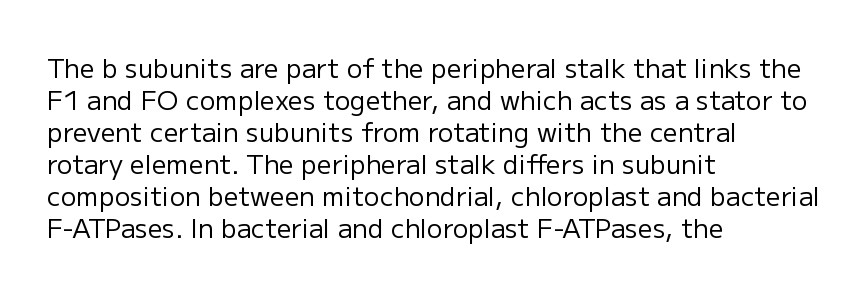
The image shows 26 px text type, upright; set left-aligned, line spacing 1.23x, normal letter spacing, not underlined.
